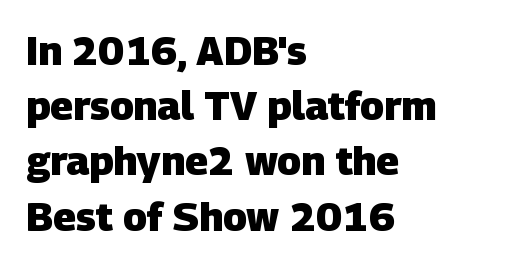
The setting favours the left margin, as ordinary paragraphs usually do. Heavy-handed strokes throughout: this text is bold. Each row of text sits above clean, open space. Regular leading.
